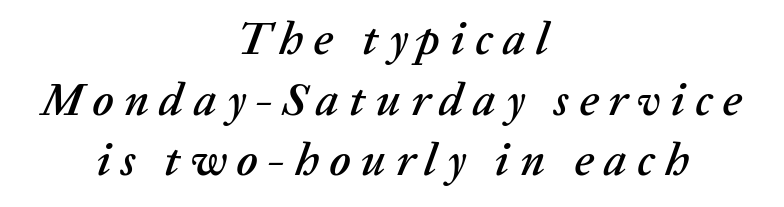
Regular leading. Centered paragraph, ragged on both sides. Short note: letters widely spaced. Notice how the stems are inclined rather than vertical — that's the hallmark of italics. The zone under the glyphs is completely vacant.
